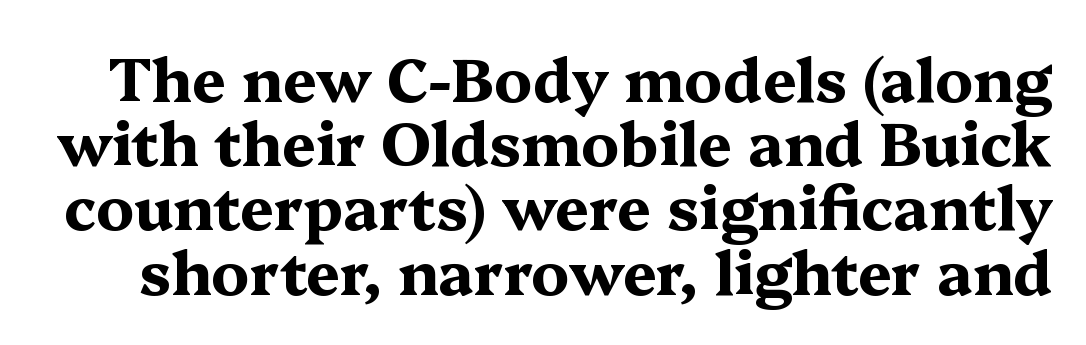
The image shows 60 px bold, wide serif type, upright; set tight line spacing (1.07x), normal letter spacing, not underlined; medium stroke contrast and a medium x-height.
